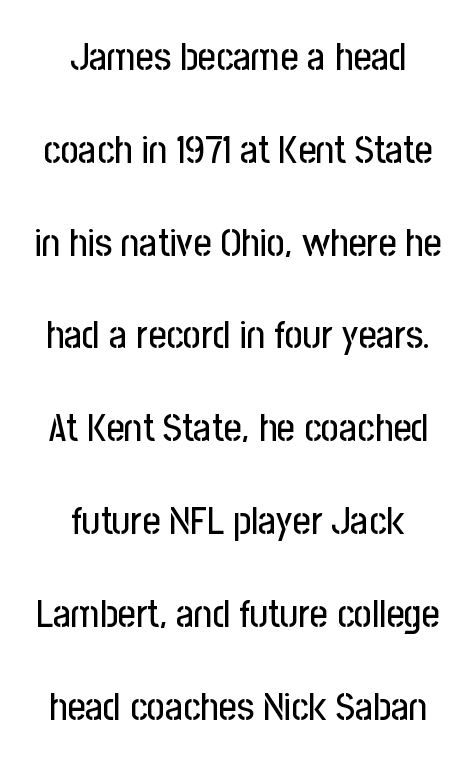
{"serif": "no", "italic": "no", "width": "condensed", "stroke_contrast": "low", "x_height": "medium", "monospaced": "no", "underline": "no", "align": "center", "line_spacing": "loose", "line_spacing_ratio": 2.38, "letter_spacing": "normal", "letter_spacing_em": 0.0, "glyph_px": 39}
